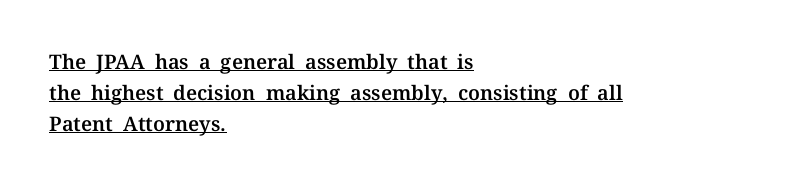
{"italic": "no", "underline": "yes", "align": "left", "line_spacing": "normal", "line_spacing_ratio": 1.55, "letter_spacing": "normal", "letter_spacing_em": 0.0, "glyph_px": 20}
